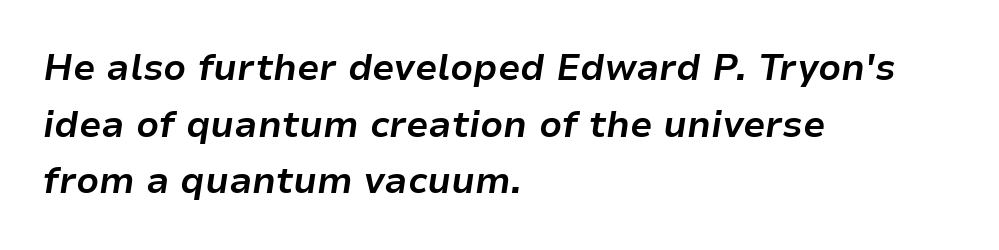
The glyphs are unaccompanied by any horizontal stroke below them. These words are printed bold, with thick strokes throughout. Do the characters align in a grid? No, the font is proportional. The rows are spaced the way most documents space them. Does the lettering tilt? It does — this is italic.
